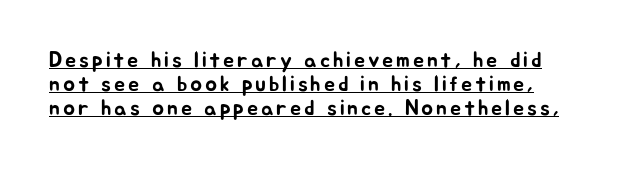
The image shows 22 px text type, upright; set tight line spacing (1.09x), underlined.
